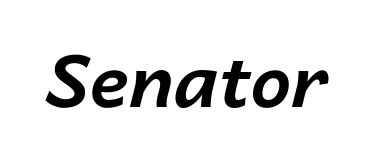
Q: Is the text bold? A: Yes.
Q: Is the text italic (slanted)? A: Yes, it leans right by about 14 degrees.
Q: Is the text underlined? A: No.
Q: Is the spacing between letters normal or unusually wide? A: Normal.
Q: Width (condensed, normal, or wide)? A: Normal.
Q: Stroke contrast? A: Low.
Q: x-height? A: Medium.
Q: Monospaced? A: No.
